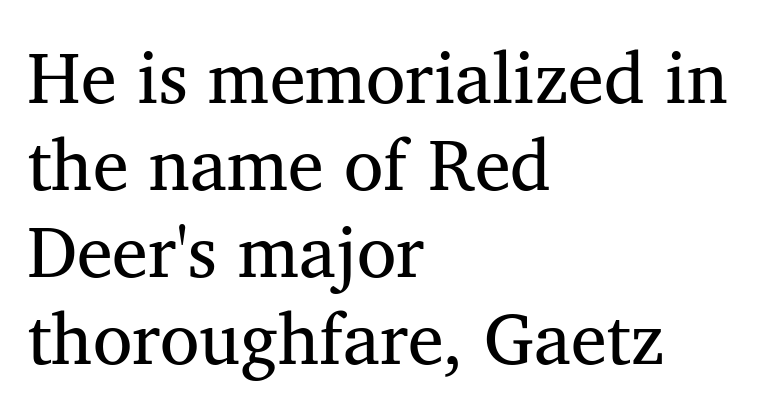
The image shows 72 px regular-weight serif type, upright; set left-aligned, line spacing 1.21x, normal letter spacing, not underlined; medium stroke contrast and a medium x-height.
